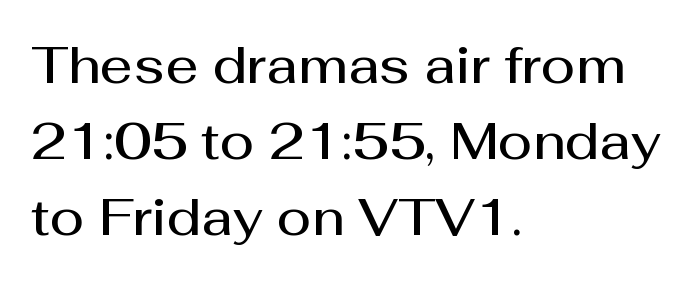
Every stem runs plumb, perpendicular to the baseline. Words float on clear page, feet unadorned. The passage shown stacks its lines at a standard gap. Line beginnings align vertically; line endings do not. The passage shown is typed in a proportional face where columns would drift.
